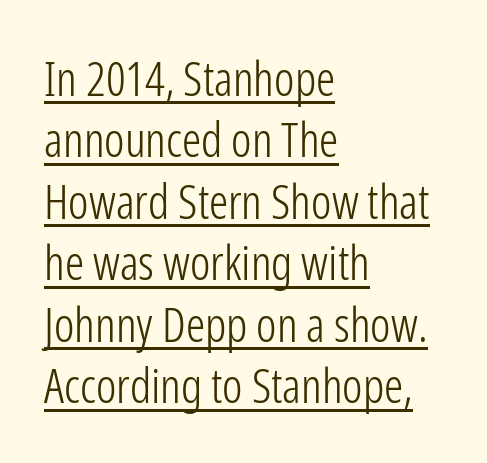
The image shows 48 px light, condensed sans-serif type, upright; set left-aligned, normal line spacing (1.28x), normal letter spacing, underlined; low stroke contrast and a medium x-height.
